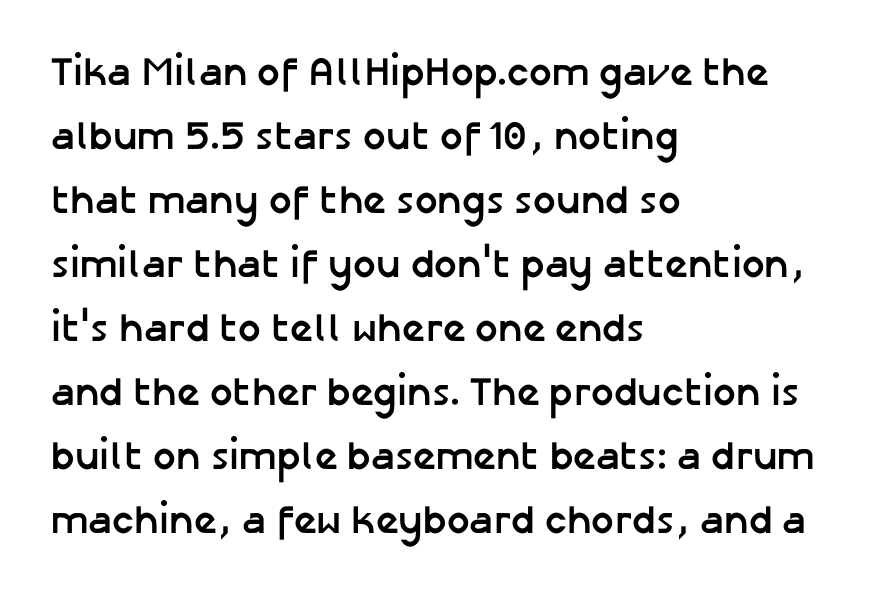
Q: Is the text bold? A: Yes.
Q: Is the text italic (slanted)? A: No, it is upright.
Q: Is the typeface a serif or a sans-serif typeface? A: Sans-serif.
Q: Is the text underlined? A: No.
Q: How is the paragraph aligned? A: Left-aligned.
Q: Is the spacing between letters normal or unusually wide? A: Normal.
Q: Is the spacing between lines tight, normal or loose? A: Normal.
Q: Width (condensed, normal, or wide)? A: Normal.
Q: Stroke contrast? A: Low.
Q: x-height? A: Medium.
Q: Monospaced? A: No.
